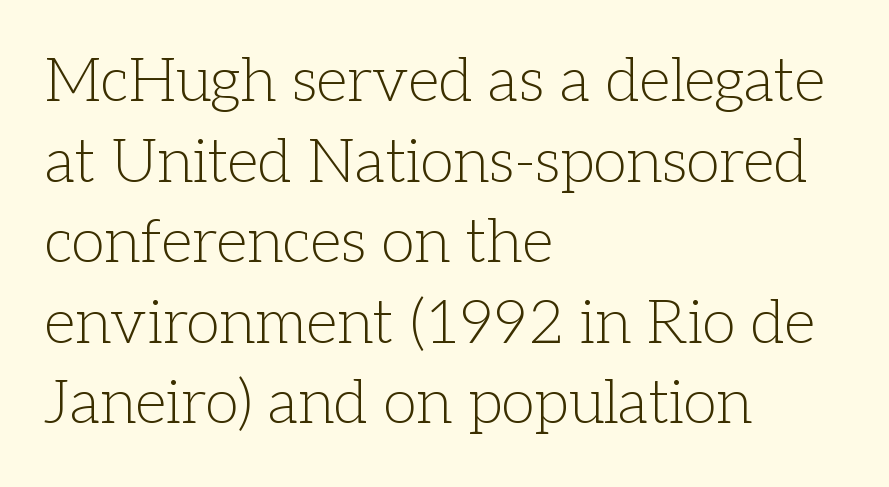
The image shows 61 px light serif type, upright; set left-aligned, normal line spacing (1.32x), normal letter spacing, not underlined; low stroke contrast and a medium x-height.
